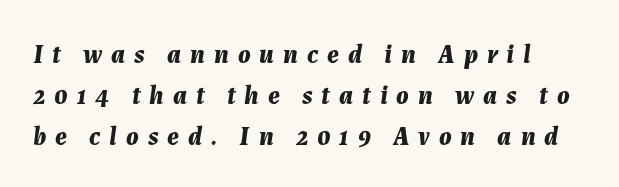
{"italic": "yes", "lean": "right", "slant_degrees": 7, "bold": "yes", "underline": "no", "line_spacing": "normal", "line_spacing_ratio": 1.58, "letter_spacing": "wide", "letter_spacing_em": 0.34, "glyph_px": 26}
